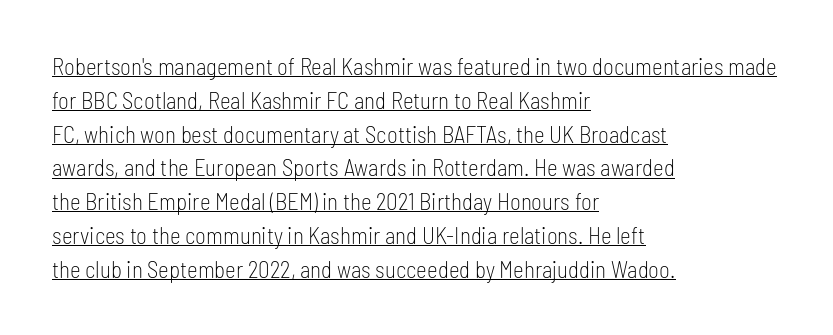
Spacing between characters is what you'd get straight out of the box. In terms of posture, this sample is upright. One-word summary of the alignment: left. This reads as an unemphasized weight, regular at the heaviest.
